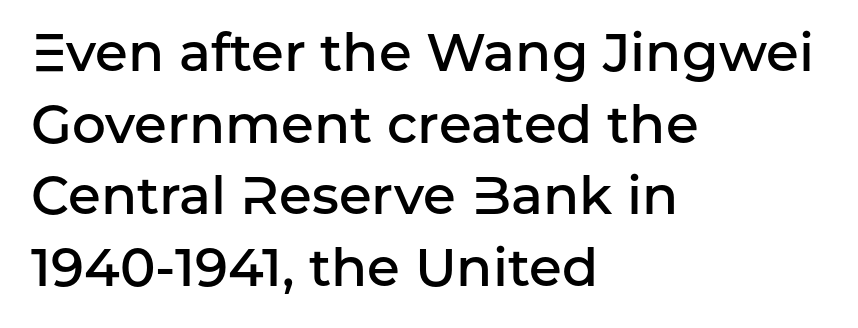
Q: Is the text bold? A: Semi-bold.
Q: Is the text italic (slanted)? A: No, it is upright.
Q: Is the typeface a serif or a sans-serif typeface? A: Sans-serif.
Q: Is the text underlined? A: No.
Q: How is the paragraph aligned? A: Left-aligned.
Q: Is the spacing between letters normal or unusually wide? A: Normal.
Q: Is the spacing between lines tight, normal or loose? A: Normal.
Q: Width (condensed, normal, or wide)? A: Normal.
Q: Stroke contrast? A: Low.
Q: x-height? A: Medium.
Q: Monospaced? A: No.
